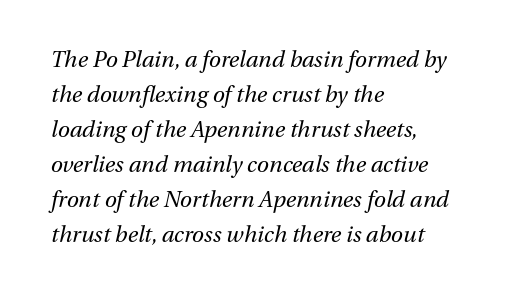
The weight would be labelled regular, book, light, or lighter still. Clear beneath every line of the passage. The face used here is rendered with its standard letterfit. Horizontally, the lines are justified to the leading edge only.
